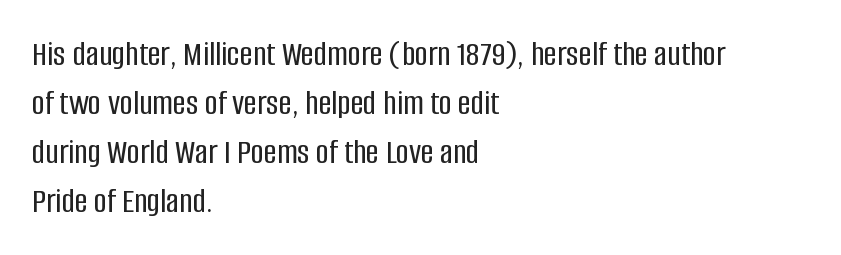
The image shows 36 px condensed sans-serif type, upright; set left-aligned, normal line spacing (1.36x), normal letter spacing, not underlined; low stroke contrast and a large x-height.
